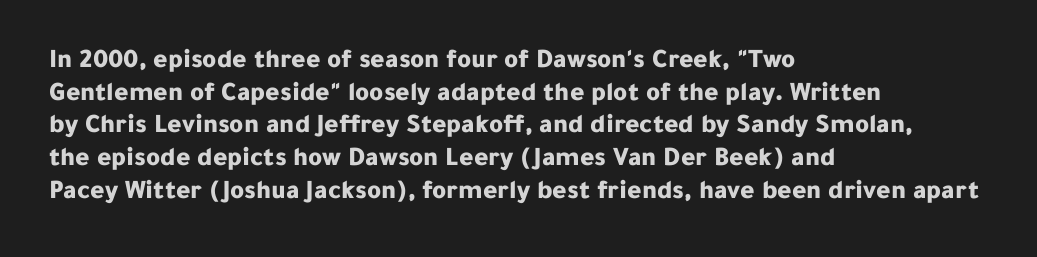
{"italic": "no", "bold": "yes", "underline": "no", "align": "left", "line_spacing_ratio": 1.21, "letter_spacing": "normal", "letter_spacing_em": 0.0, "glyph_px": 27}
